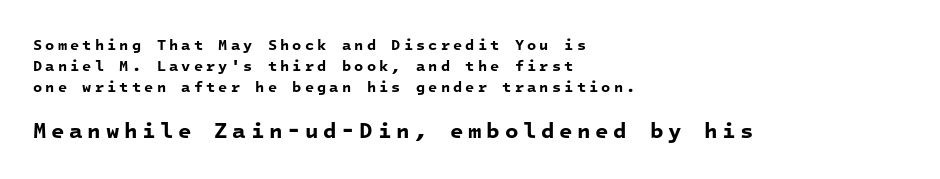
If you measured baseline to baseline, you'd find a middling distance. These lines have a slow, spaced-out rhythm from letter to letter. A clean baseline with only descenders dipping below it. Strong, thick strokes mark this as bold type. Compared with a centered layout, this one pins lines to the left instead.
